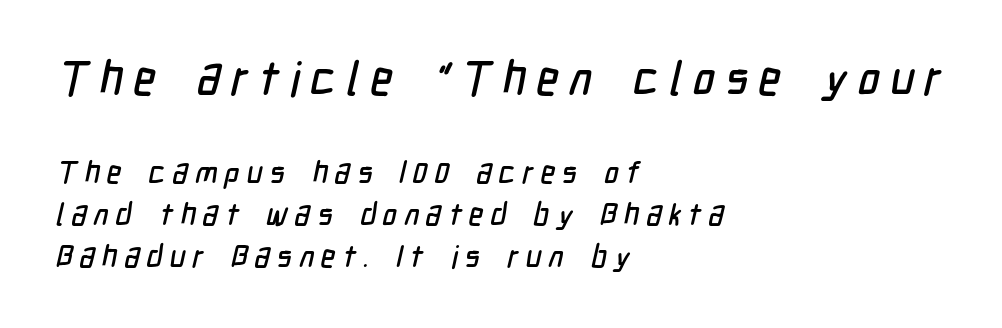
Q: Is the typeface a serif or a sans-serif typeface? A: Sans-serif.
Q: Is the text underlined? A: No.
Q: How is the paragraph aligned? A: Left-aligned.
Q: Is the spacing between letters normal or unusually wide? A: Unusually wide.
Q: Is the spacing between lines tight, normal or loose? A: Normal.
Q: Which block of text is set in a larger size, the first (top) or the second (bottom)? A: The first (top) one.
Q: Width (condensed, normal, or wide)? A: Condensed.
Q: Stroke contrast? A: Low.
Q: x-height? A: Medium.
Q: Monospaced? A: No.
